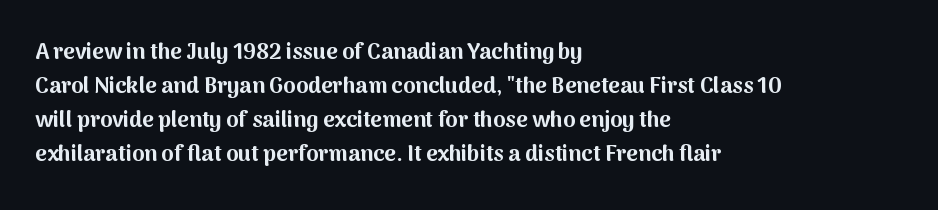
Underline: absent. Default kerning and tracking; the words read as compact shapes. Successive baselines arrive at the customary interval. You can tell it's not italic because the verticals are truly vertical. One-word summary of the alignment: left. These lines carry a lot of weight — the face is fully bold.
